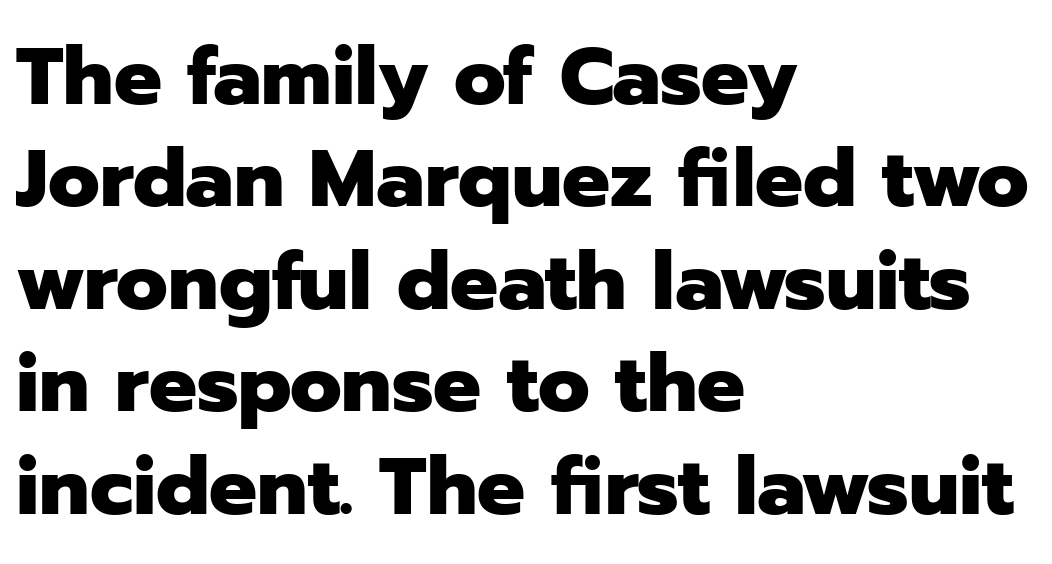
{"serif": "no", "italic": "no", "bold": "yes", "weight": "heavy", "width": "normal", "stroke_contrast": "low", "x_height": "medium", "monospaced": "no", "underline": "no", "align": "left", "line_spacing": "normal", "line_spacing_ratio": 1.28, "letter_spacing": "normal", "letter_spacing_em": 0.0, "glyph_px": 80}
